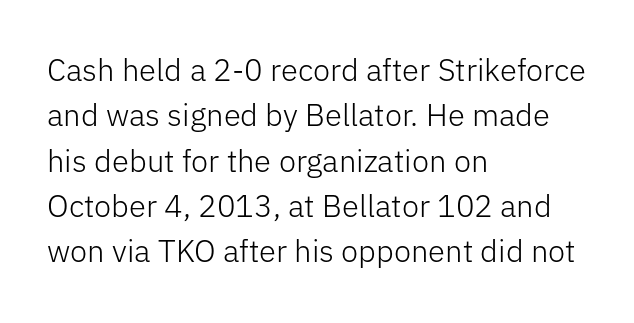
{"serif": "no", "italic": "no", "bold": "no", "weight": "light", "width": "normal", "stroke_contrast": "low", "x_height": "medium", "monospaced": "no", "underline": "no", "align": "left", "line_spacing": "normal", "line_spacing_ratio": 1.46, "letter_spacing": "normal", "letter_spacing_em": 0.0, "glyph_px": 31}
